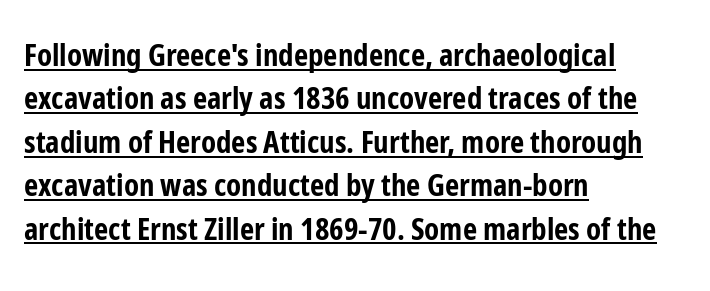
The image shows 31 px bold, condensed sans-serif type, upright; set left-aligned, normal line spacing (1.4x), normal letter spacing, underlined; low stroke contrast and a medium x-height.
